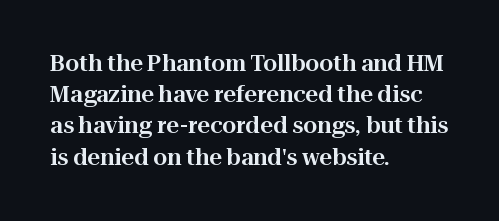
{"italic": "no", "underline": "no", "align": "left", "line_spacing": "normal", "line_spacing_ratio": 1.42, "letter_spacing": "normal", "letter_spacing_em": 0.0, "glyph_px": 22}
